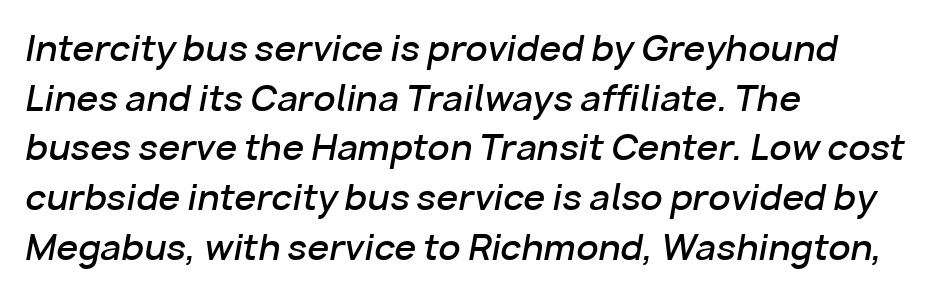
{"italic": "yes", "lean": "right", "slant_degrees": 10, "bold": "semi", "weight": "semibold", "width": "normal", "stroke_contrast": "low", "x_height": "medium", "monospaced": "no", "underline": "no", "align": "left", "line_spacing": "normal", "line_spacing_ratio": 1.42, "letter_spacing": "normal", "letter_spacing_em": 0.0, "glyph_px": 35}
